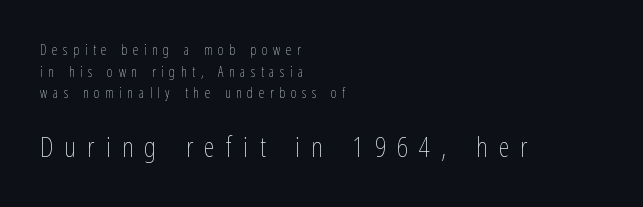
If you drew a ruler down the left edge, every line would touch it. Summary of vertical rhythm: regular, with standard interline spacing. A clean baseline with only descenders dipping below it. This sample uses an upright cut, with every glyph sitting square on the baseline.
